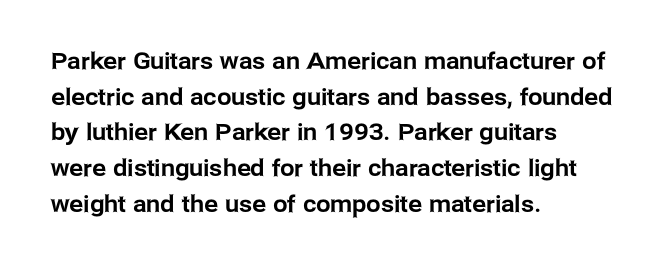
{"italic": "no", "underline": "no", "align": "left", "line_spacing": "normal", "line_spacing_ratio": 1.55, "letter_spacing": "normal", "letter_spacing_em": 0.0, "glyph_px": 23}
